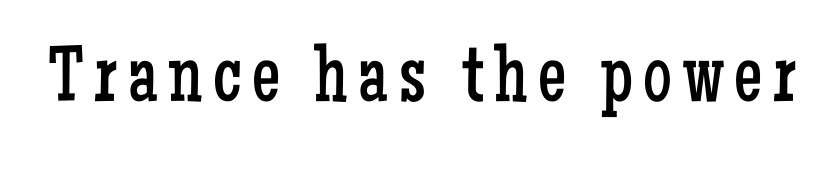
Q: Is the text bold? A: No.
Q: Is the text italic (slanted)? A: No, it is upright.
Q: Is the typeface a serif or a sans-serif typeface? A: Serif.
Q: Is the text underlined? A: No.
Q: Width (condensed, normal, or wide)? A: Condensed.
Q: Stroke contrast? A: Low.
Q: x-height? A: Medium.
Q: Monospaced? A: No.
